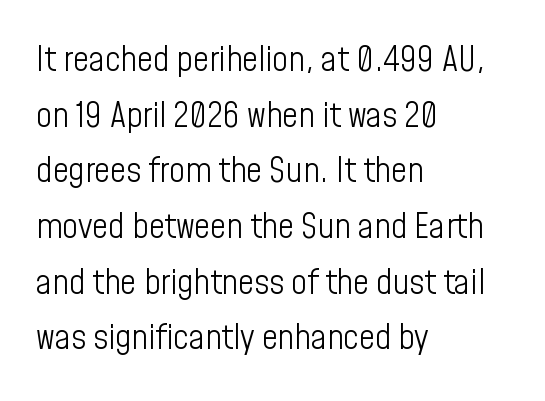
The image shows 35 px light, condensed sans-serif type, upright; set left-aligned, normal line spacing (1.59x), normal letter spacing, not underlined; low stroke contrast and a medium x-height.
